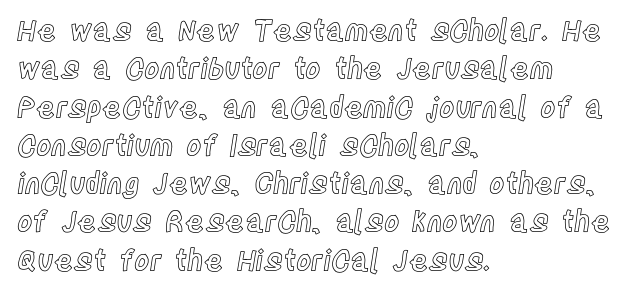
Short note: letters normally spaced. The rendering uses natural spacing where letterforms have individual widths. Each row of text sits above clean, open space. The passage is arranged the way most books set body copy — flush left.
